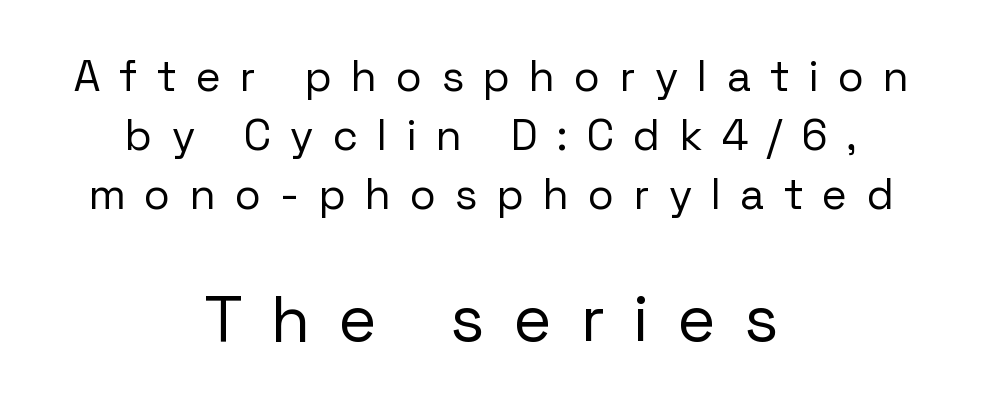
The rendering enlarges the type as you move from the upper chunk to the lower. The weight tops out at a normal text grade. What's the leading like? Ordinary, nothing unusual. Plain, unruled lines of type. The paragraph shown floats in the horizontal middle.
